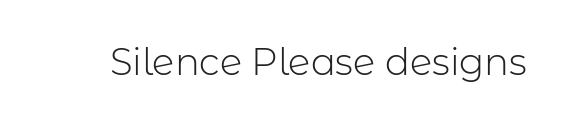
The image shows 37 px light sans-serif type, upright; set normal letter spacing, not underlined; low stroke contrast and a medium x-height.
